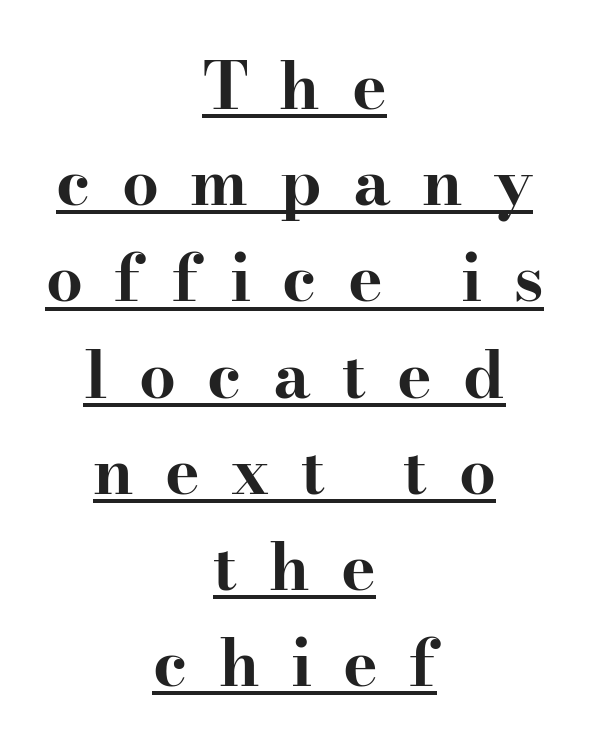
{"serif": "yes", "italic": "no", "bold": "yes", "weight": "bold", "width": "wide", "stroke_contrast": "high", "x_height": "small", "monospaced": "no", "underline": "yes", "align": "center", "line_spacing": "normal", "line_spacing_ratio": 1.48, "letter_spacing": "wide", "letter_spacing_em": 0.48, "glyph_px": 65}
